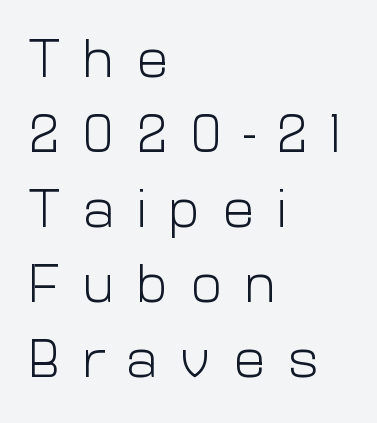
{"serif": "no", "italic": "no", "bold": "no", "weight": "light", "width": "normal", "stroke_contrast": "low", "x_height": "medium", "monospaced": "no", "underline": "no", "align": "left", "line_spacing": "normal", "line_spacing_ratio": 1.39, "letter_spacing": "wide", "letter_spacing_em": 0.4, "glyph_px": 54}
